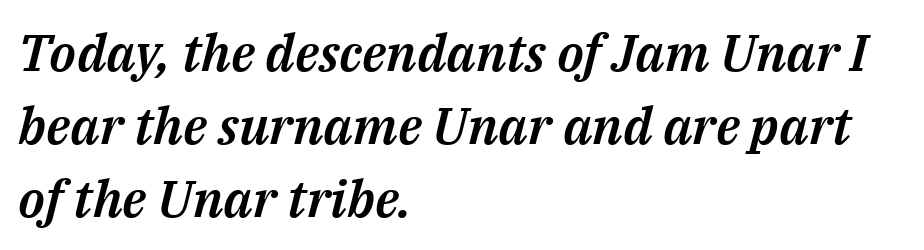
The image shows 51 px text type, italic (leaning right); set left-aligned, normal line spacing (1.43x), normal letter spacing, not underlined; medium stroke contrast and a medium x-height.
